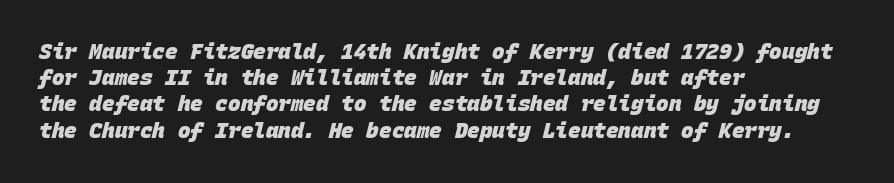
{"bold": "yes", "underline": "no", "align": "left", "line_spacing": "normal", "line_spacing_ratio": 1.25, "letter_spacing": "normal", "letter_spacing_em": 0.0, "glyph_px": 21}
